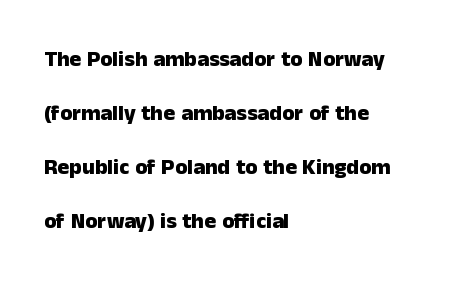
{"italic": "no", "bold": "yes", "underline": "no", "align": "left", "line_spacing": "loose", "line_spacing_ratio": 2.46, "letter_spacing": "normal", "letter_spacing_em": 0.0, "glyph_px": 22}
